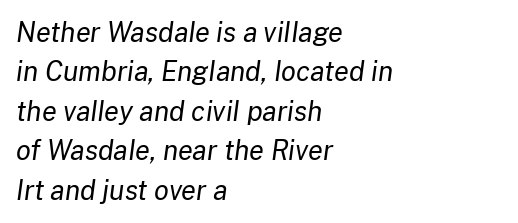
{"italic": "yes", "lean": "right", "slant_degrees": 8, "bold": "no", "underline": "no", "align": "left", "line_spacing": "normal", "line_spacing_ratio": 1.46, "letter_spacing": "normal", "letter_spacing_em": 0.0, "glyph_px": 27}
